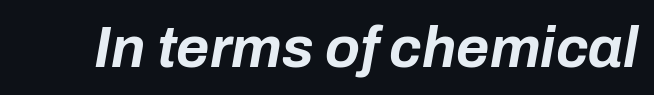
The image shows 57 px bold type, italic (leaning right); set normal letter spacing, not underlined; low stroke contrast and a medium x-height.
